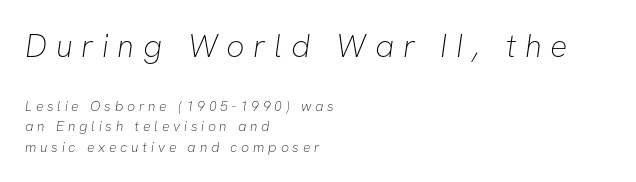
The image shows 32 px thin sans-serif type; set left-aligned, normal line spacing (1.45x), unusually wide letter spacing (+0.27 em), not underlined; the first (top) block is 2.29x larger; low stroke contrast and a medium x-height.
